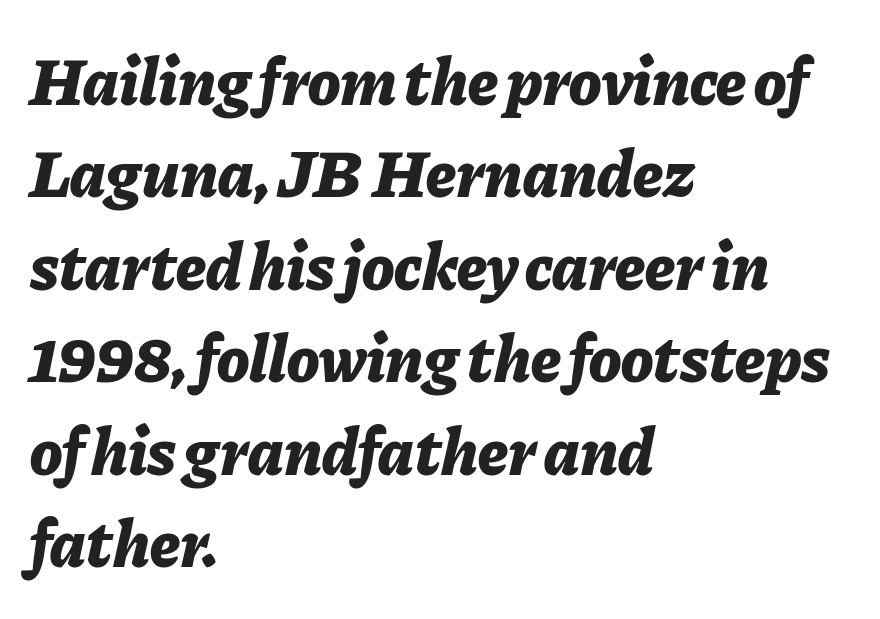
{"italic": "yes", "lean": "right", "slant_degrees": 11, "bold": "yes", "weight": "bold", "width": "normal", "stroke_contrast": "low", "x_height": "medium", "monospaced": "no", "underline": "no", "align": "left", "line_spacing": "normal", "line_spacing_ratio": 1.38, "letter_spacing": "normal", "letter_spacing_em": 0.0, "glyph_px": 67}
